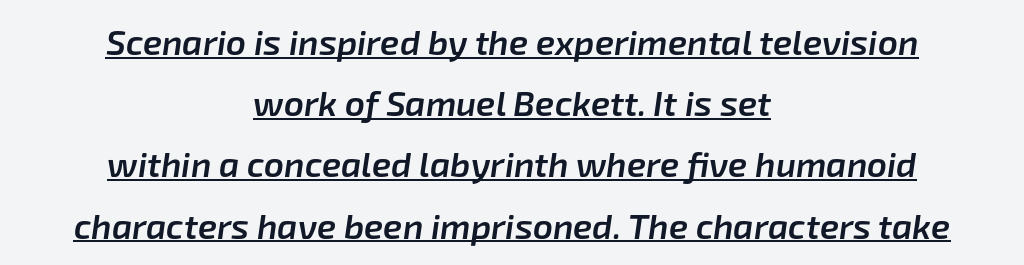
The image shows 35 px semibold type, italic (leaning right); set centered, line spacing 1.75x, normal letter spacing, underlined; low stroke contrast and a medium x-height.
